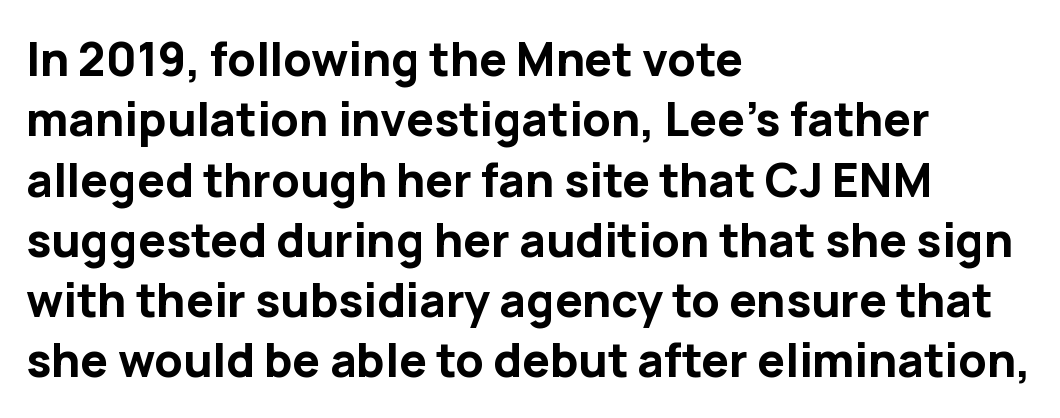
Q: Is the text bold? A: Yes.
Q: Is the text italic (slanted)? A: No, it is upright.
Q: Is the typeface a serif or a sans-serif typeface? A: Sans-serif.
Q: Is the text underlined? A: No.
Q: How is the paragraph aligned? A: Left-aligned.
Q: Is the spacing between letters normal or unusually wide? A: Normal.
Q: Is the spacing between lines tight, normal or loose? A: Normal.
Q: Width (condensed, normal, or wide)? A: Normal.
Q: Stroke contrast? A: Low.
Q: x-height? A: Medium.
Q: Monospaced? A: No.
